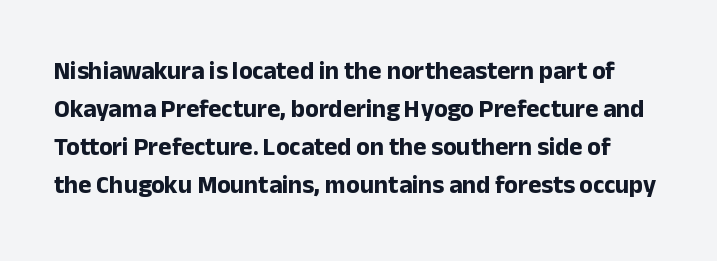
The words here are not underlined. The typesetting leans heavy: a genuine bold. The lines sit at an ordinary, default distance from one another. Observe the ordinary spacing: letters are neighbours, not strangers. Vertical strokes here are truly vertical.
